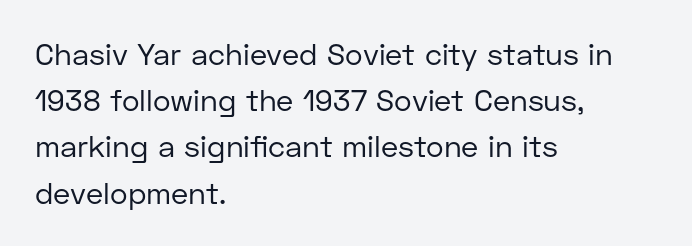
The image shows 30 px regular-weight sans-serif type, upright; set left-aligned, normal line spacing (1.54x), normal letter spacing, not underlined; low stroke contrast and a medium x-height.
